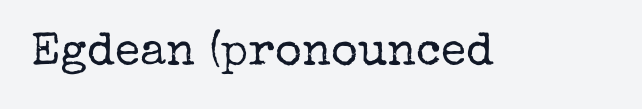
The image shows 46 px regular-weight serif type, upright; set normal letter spacing, not underlined; low stroke contrast and a medium x-height.
